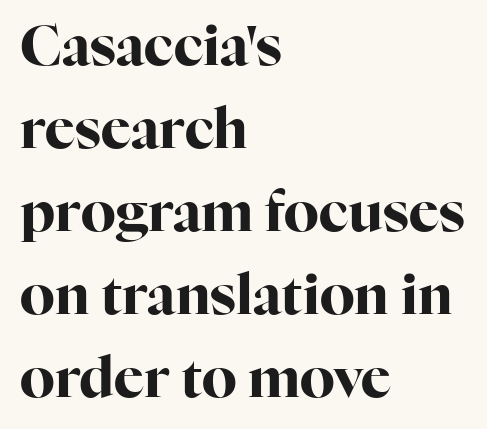
You can tell it's not italic because the verticals are truly vertical. Spacing between characters is what you'd get straight out of the box. Evenly set lines give the paragraph a standard silhouette. Heavy-handed strokes throughout: this text is bold. This sample has the flowing, uneven cadence of proportional lettering.
